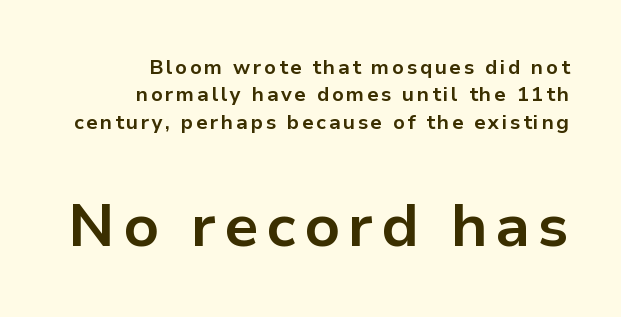
{"serif": "no", "italic": "no", "bold": "yes", "weight": "bold", "width": "normal", "stroke_contrast": "low", "x_height": "medium", "monospaced": "no", "underline": "no", "align": "right", "line_spacing": "normal", "line_spacing_ratio": 1.37, "larger_block": "second", "size_ratio": 3.0, "glyph_px": 60}
